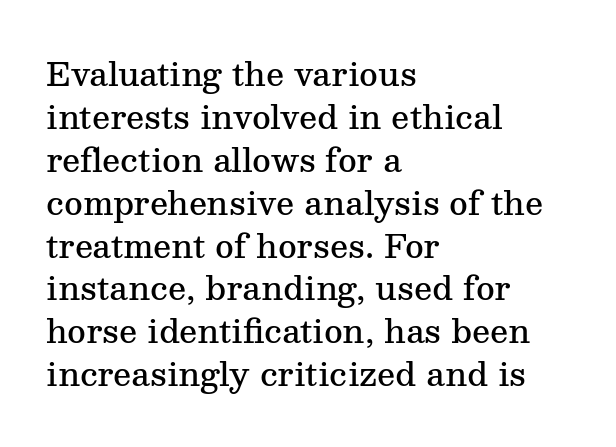
Q: Is the text bold? A: Semi-bold.
Q: Is the text italic (slanted)? A: No, it is upright.
Q: Is the typeface a serif or a sans-serif typeface? A: Serif.
Q: Is the text underlined? A: No.
Q: How is the paragraph aligned? A: Left-aligned.
Q: Is the spacing between letters normal or unusually wide? A: Normal.
Q: Is the spacing between lines tight, normal or loose? A: Normal.
Q: Width (condensed, normal, or wide)? A: Normal.
Q: Stroke contrast? A: Medium.
Q: x-height? A: Medium.
Q: Monospaced? A: No.
